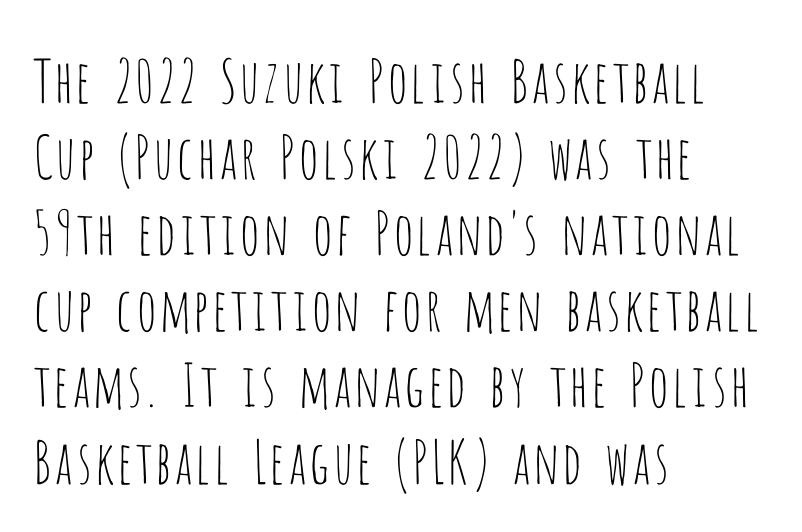
{"serif": "no", "italic": "no", "bold": "no", "weight": "thin", "width": "condensed", "stroke_contrast": "low", "x_height": "large", "monospaced": "no", "underline": "no", "align": "left", "line_spacing": "normal", "line_spacing_ratio": 1.29, "letter_spacing": "normal", "letter_spacing_em": 0.0, "glyph_px": 59}
